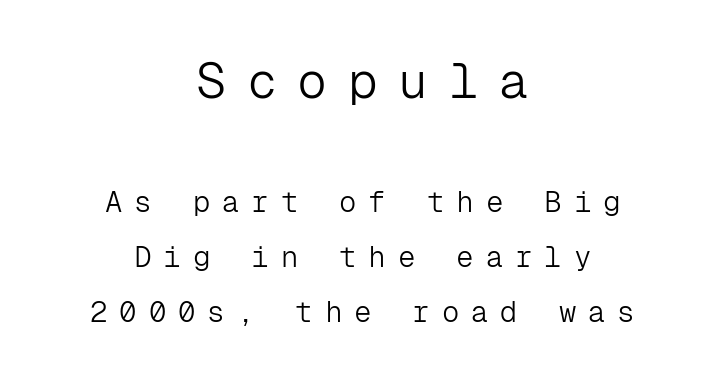
Q: Is the text bold? A: No.
Q: Is the text italic (slanted)? A: No, it is upright.
Q: Is the typeface a serif or a sans-serif typeface? A: Sans-serif.
Q: Is the text underlined? A: No.
Q: How is the paragraph aligned? A: Centered.
Q: Is the spacing between letters normal or unusually wide? A: Unusually wide.
Q: Is the spacing between lines tight, normal or loose? A: Loose.
Q: Which block of text is set in a larger size, the first (top) or the second (bottom)? A: The first (top) one.
Q: Width (condensed, normal, or wide)? A: Normal.
Q: Stroke contrast? A: Low.
Q: x-height? A: Medium.
Q: Monospaced? A: Yes.
